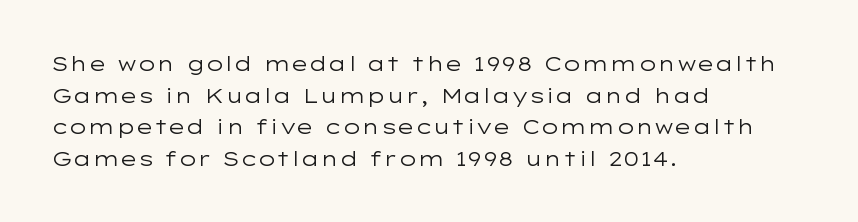
{"italic": "no", "bold": "no", "underline": "no", "align": "left", "line_spacing": "normal", "line_spacing_ratio": 1.58, "letter_spacing": "normal", "letter_spacing_em": 0.0, "glyph_px": 20}
